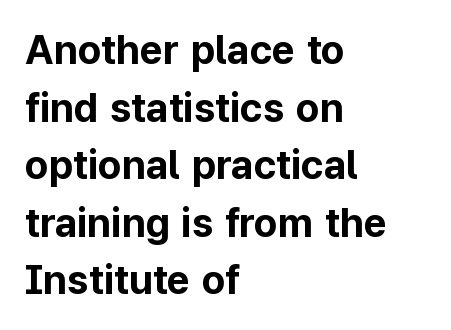
The image shows 40 px bold sans-serif type, upright; set left-aligned, normal line spacing (1.44x), normal letter spacing, not underlined; low stroke contrast and a medium x-height.
